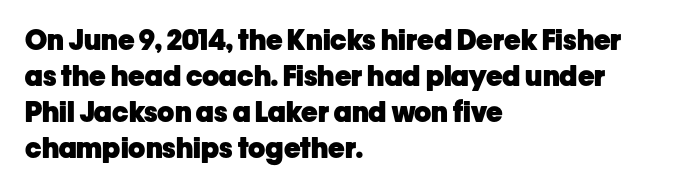
The designer left line spacing at the default. Visually the block forms a straight wall on the left and a jagged coastline on the right. Looks like regular typesetting: each glyph gets only the width it needs. The line texture is even and compact thanks to regular tracking. The space beneath each line is pristine and unruled. This is sans-serif lettering, the kind often seen on screens and signage.
